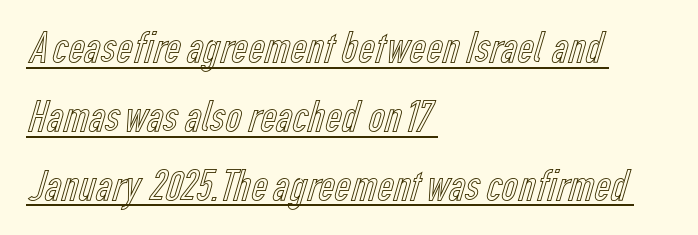
{"width": "condensed", "x_height": "medium", "monospaced": "no", "underline": "yes", "align": "left", "line_spacing": "normal", "line_spacing_ratio": 1.53, "letter_spacing": "normal", "letter_spacing_em": 0.0, "glyph_px": 45}
